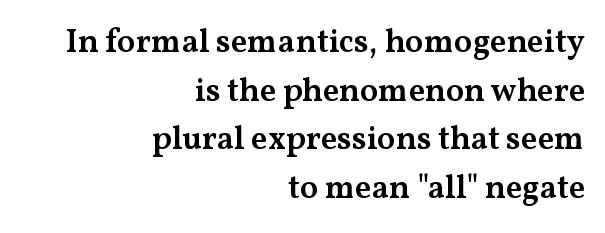
{"serif": "yes", "italic": "no", "bold": "semi", "weight": "semibold", "width": "wide", "stroke_contrast": "medium", "x_height": "medium", "monospaced": "no", "underline": "no", "align": "right", "line_spacing": "normal", "line_spacing_ratio": 1.47, "letter_spacing": "normal", "letter_spacing_em": 0.0, "glyph_px": 33}
